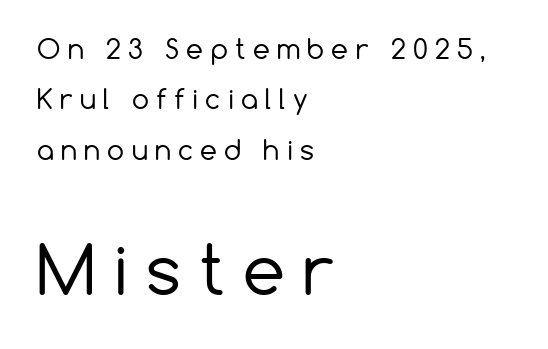
The image shows 67 px regular-weight sans-serif type, upright; set left-aligned, line spacing 1.87x, unusually wide letter spacing (+0.27 em), not underlined; the second (bottom) block is 2.48x larger; low stroke contrast and a medium x-height.
